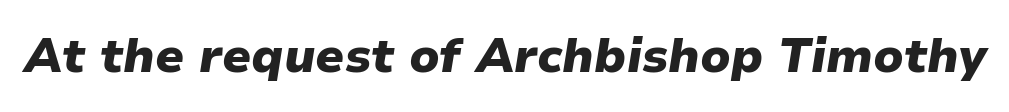
The image shows 48 px heavy type, italic (leaning right); set normal letter spacing, not underlined; low stroke contrast and a medium x-height.
